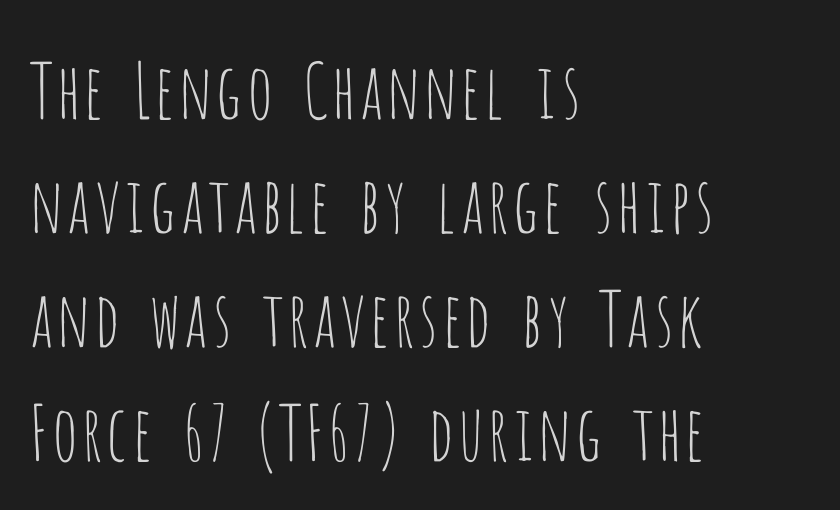
The image shows 76 px thin, condensed sans-serif type, upright; set left-aligned, normal line spacing (1.5x), normal letter spacing, not underlined; low stroke contrast and a large x-height.
